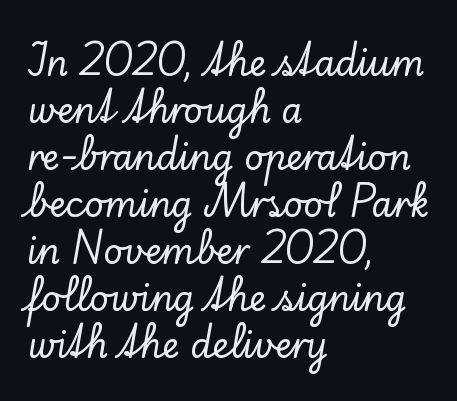
The image shows 34 px serif type; set left-aligned, normal line spacing (1.38x), normal letter spacing, not underlined; low stroke contrast and a small x-height.
